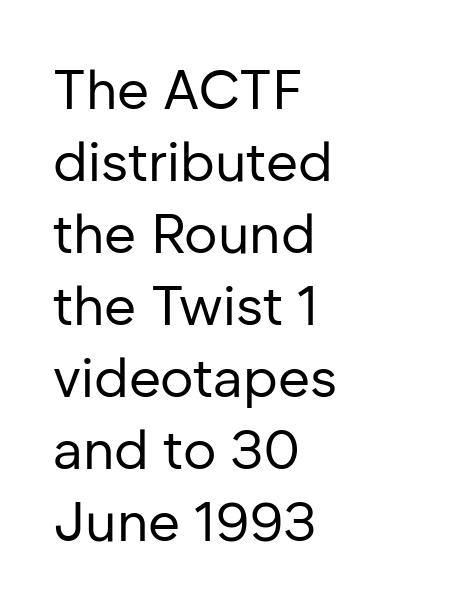
The image shows 55 px regular-weight sans-serif type, upright; set left-aligned, normal line spacing (1.31x), normal letter spacing, not underlined; low stroke contrast and a medium x-height.
